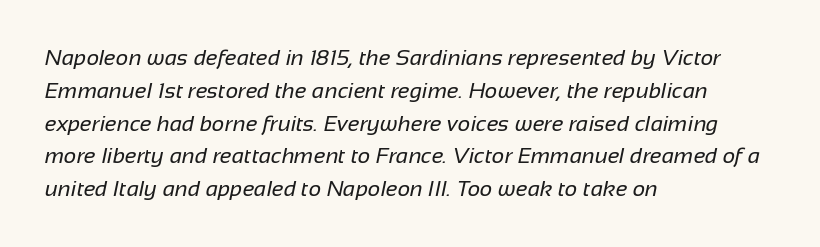
The image shows 22 px text type; set left-aligned, normal line spacing (1.49x), normal letter spacing, not underlined.
